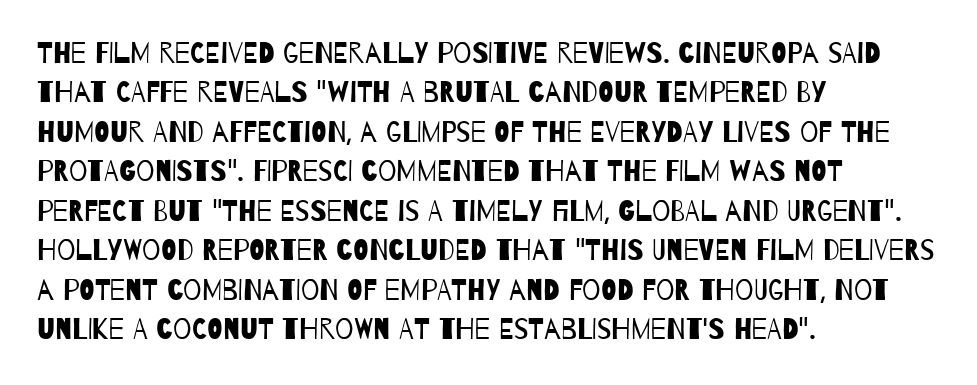
Q: Is the text bold? A: No.
Q: Is the typeface a serif or a sans-serif typeface? A: Sans-serif.
Q: Is the text underlined? A: No.
Q: How is the paragraph aligned? A: Left-aligned.
Q: Is the spacing between letters normal or unusually wide? A: Normal.
Q: Is the spacing between lines tight, normal or loose? A: Normal.
Q: Width (condensed, normal, or wide)? A: Condensed.
Q: Stroke contrast? A: Low.
Q: x-height? A: Large.
Q: Monospaced? A: No.
